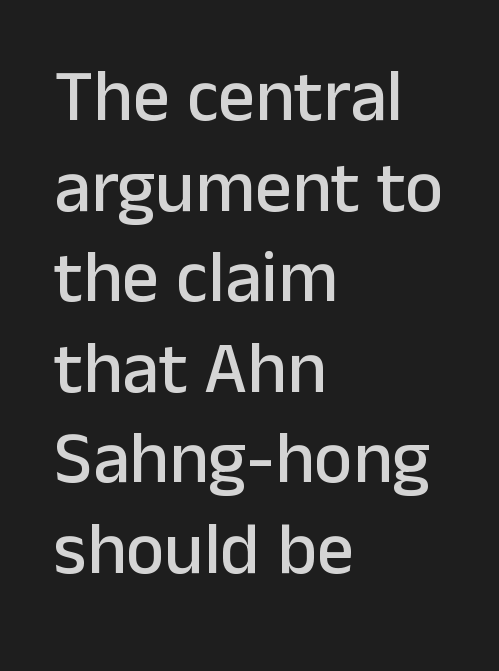
Q: Is the text italic (slanted)? A: No, it is upright.
Q: Is the typeface a serif or a sans-serif typeface? A: Sans-serif.
Q: Is the text underlined? A: No.
Q: How is the paragraph aligned? A: Left-aligned.
Q: Is the spacing between letters normal or unusually wide? A: Normal.
Q: Width (condensed, normal, or wide)? A: Normal.
Q: Stroke contrast? A: Low.
Q: x-height? A: Medium.
Q: Monospaced? A: No.
